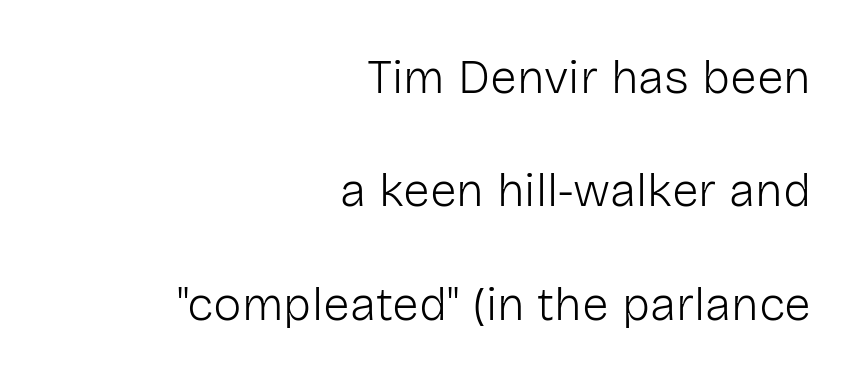
Q: Is the text bold? A: No.
Q: Is the text italic (slanted)? A: No, it is upright.
Q: Is the typeface a serif or a sans-serif typeface? A: Sans-serif.
Q: Is the text underlined? A: No.
Q: How is the paragraph aligned? A: Right-aligned.
Q: Is the spacing between letters normal or unusually wide? A: Normal.
Q: Is the spacing between lines tight, normal or loose? A: Loose.
Q: Width (condensed, normal, or wide)? A: Normal.
Q: Stroke contrast? A: Low.
Q: x-height? A: Medium.
Q: Monospaced? A: No.
